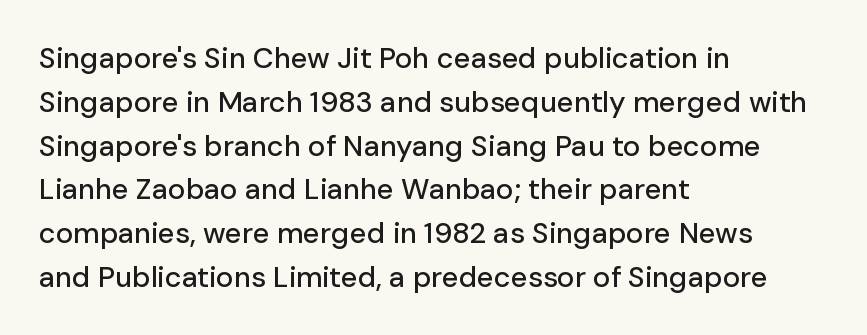
The image shows 29 px sans-serif type, upright; set left-aligned, normal line spacing (1.51x), normal letter spacing, not underlined; low stroke contrast and a medium x-height.
